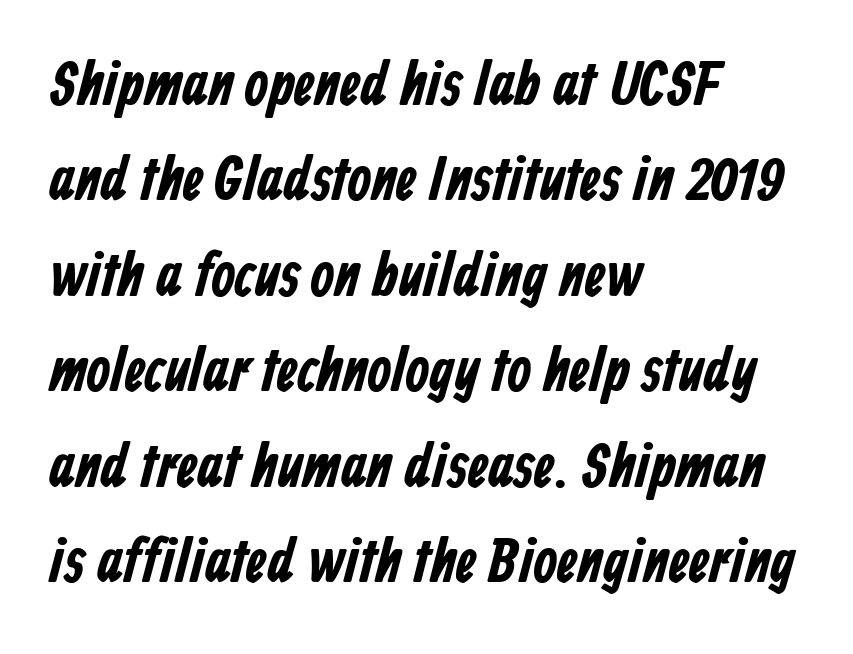
The image shows 62 px bold, condensed sans-serif type; set left-aligned, normal line spacing (1.54x), normal letter spacing, not underlined; low stroke contrast and a medium x-height.
